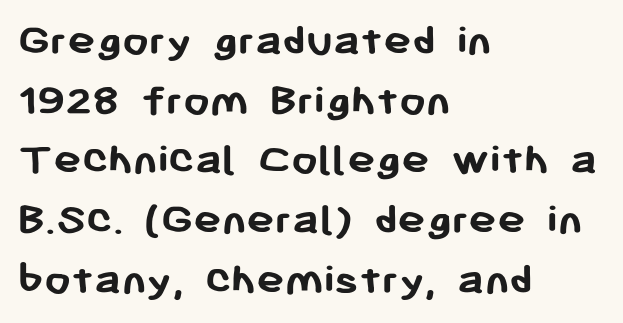
The image shows 47 px semibold sans-serif type, upright; set left-aligned, normal line spacing (1.27x), normal letter spacing, not underlined; low stroke contrast and a medium x-height.
